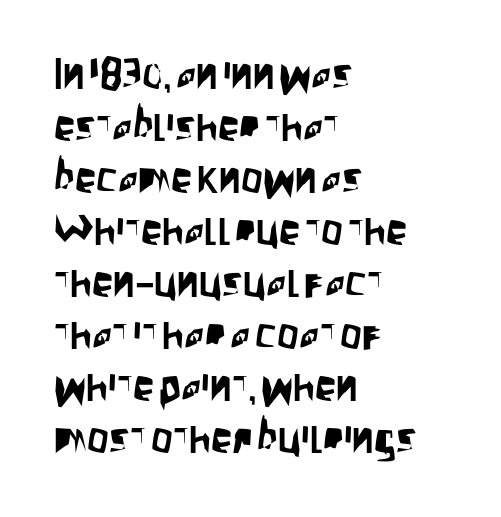
{"serif": "no", "italic": "no", "width": "condensed", "stroke_contrast": "low", "x_height": "large", "monospaced": "no", "underline": "no", "align": "left", "line_spacing_ratio": 1.21, "letter_spacing": "normal", "letter_spacing_em": 0.0, "glyph_px": 43}
